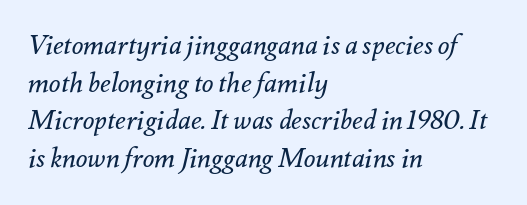
Q: Is the text bold? A: No.
Q: Is the text italic (slanted)? A: Yes, it leans right by about 12 degrees.
Q: Is the text underlined? A: No.
Q: How is the paragraph aligned? A: Left-aligned.
Q: Is the spacing between letters normal or unusually wide? A: Normal.
Q: Is the spacing between lines tight, normal or loose? A: Normal.
